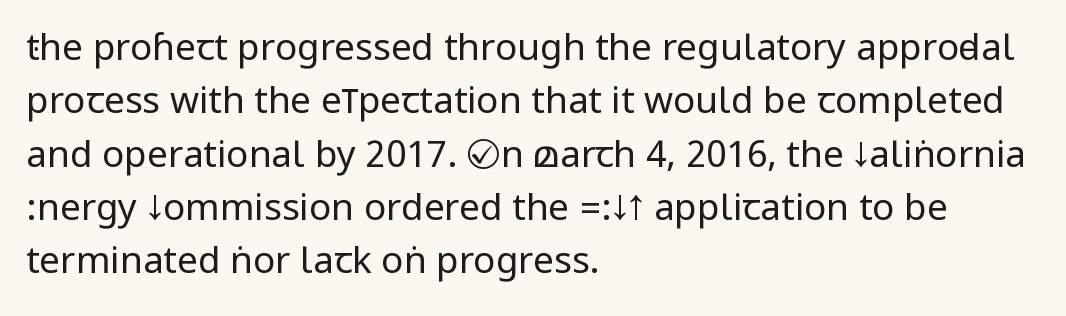
{"serif": "no", "italic": "no", "bold": "no", "weight": "regular", "width": "condensed", "stroke_contrast": "low", "underline": "no", "align": "left", "line_spacing": "normal", "line_spacing_ratio": 1.44, "letter_spacing": "normal", "letter_spacing_em": 0.0, "glyph_px": 37}
